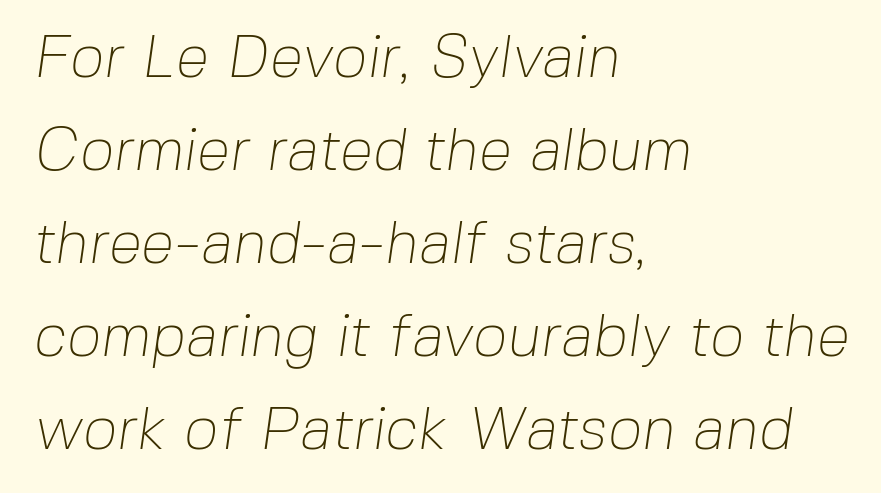
{"serif": "no", "bold": "no", "weight": "thin", "width": "normal", "stroke_contrast": "low", "x_height": "medium", "monospaced": "no", "underline": "no", "align": "left", "line_spacing": "normal", "line_spacing_ratio": 1.55, "letter_spacing": "normal", "letter_spacing_em": 0.0, "glyph_px": 60}
